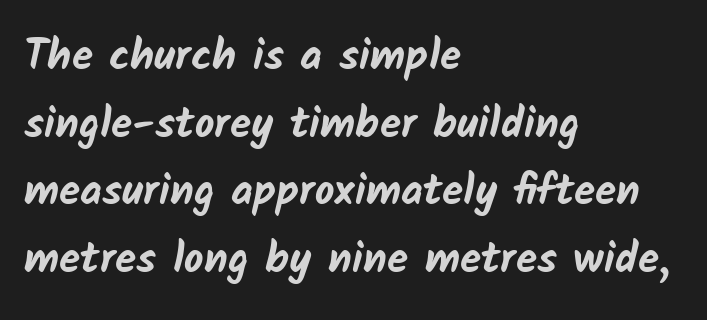
Q: Is the text bold? A: Yes.
Q: Is the typeface a serif or a sans-serif typeface? A: Sans-serif.
Q: Is the text underlined? A: No.
Q: How is the paragraph aligned? A: Left-aligned.
Q: Is the spacing between letters normal or unusually wide? A: Normal.
Q: Is the spacing between lines tight, normal or loose? A: Normal.
Q: Width (condensed, normal, or wide)? A: Normal.
Q: Stroke contrast? A: Low.
Q: x-height? A: Medium.
Q: Monospaced? A: No.
